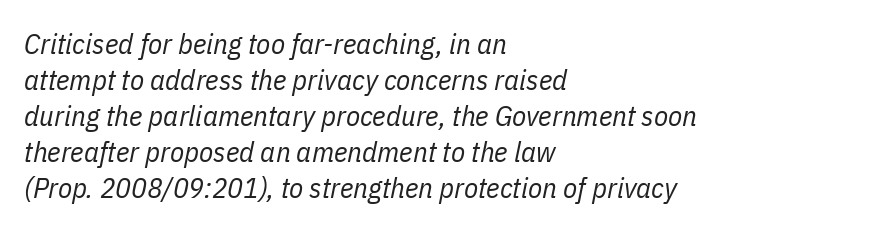
{"italic": "yes", "lean": "right", "slant_degrees": 11, "bold": "no", "weight": "regular", "width": "condensed", "stroke_contrast": "low", "x_height": "medium", "monospaced": "no", "underline": "no", "align": "left", "line_spacing_ratio": 1.24, "letter_spacing": "normal", "letter_spacing_em": 0.0, "glyph_px": 29}
